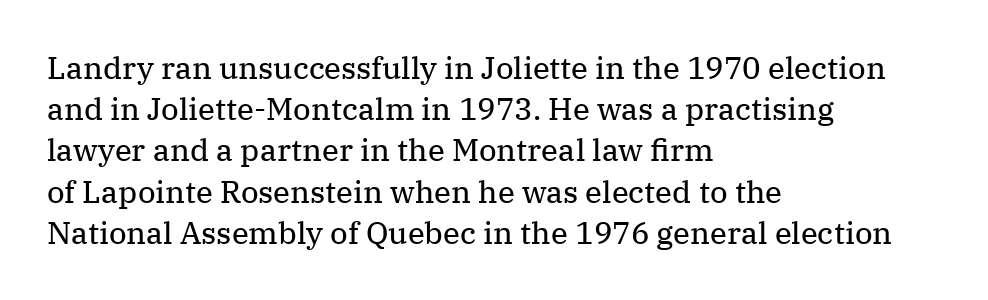
Q: Is the text bold? A: No.
Q: Is the text italic (slanted)? A: No, it is upright.
Q: Is the typeface a serif or a sans-serif typeface? A: Serif.
Q: Is the text underlined? A: No.
Q: How is the paragraph aligned? A: Left-aligned.
Q: Is the spacing between letters normal or unusually wide? A: Normal.
Q: Is the spacing between lines tight, normal or loose? A: Normal.
Q: Width (condensed, normal, or wide)? A: Normal.
Q: Stroke contrast? A: Medium.
Q: x-height? A: Medium.
Q: Monospaced? A: No.
